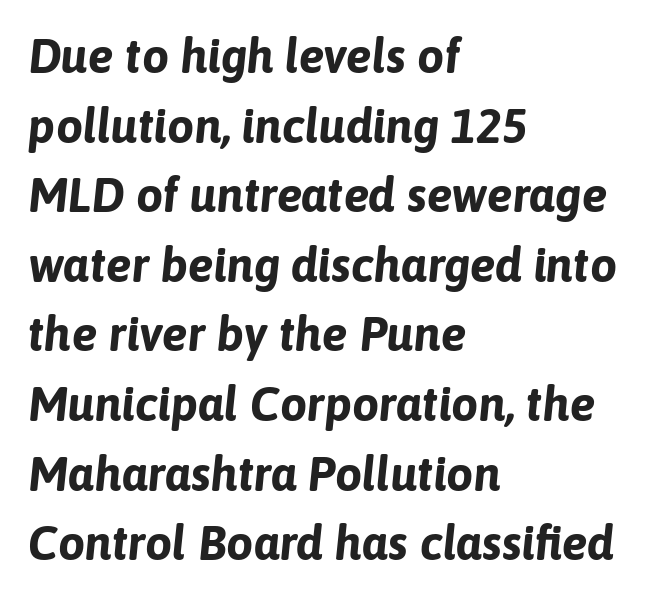
Just letters on the line, the space beneath them empty. Normally led — the rows are evenly, conventionally spaced. The face used here has a pronounced slope to its letters. What weight is shown? A full bold with thick strokes. Character widths vary here, with narrow letters taking less room than wide ones. Left-aligned paragraph, ragged on the right.
